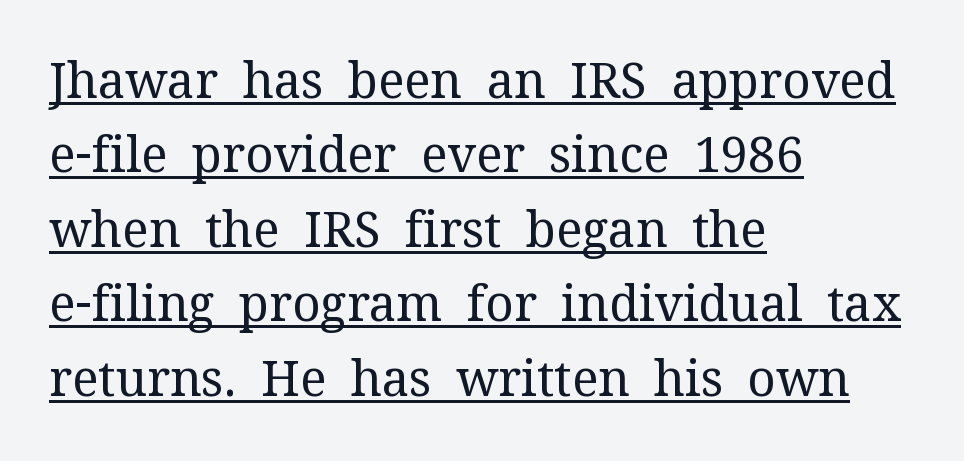
{"serif": "yes", "italic": "no", "bold": "no", "weight": "regular", "width": "normal", "stroke_contrast": "medium", "x_height": "medium", "monospaced": "no", "underline": "yes", "align": "left", "line_spacing": "normal", "line_spacing_ratio": 1.52, "letter_spacing": "normal", "letter_spacing_em": 0.0, "glyph_px": 49}
